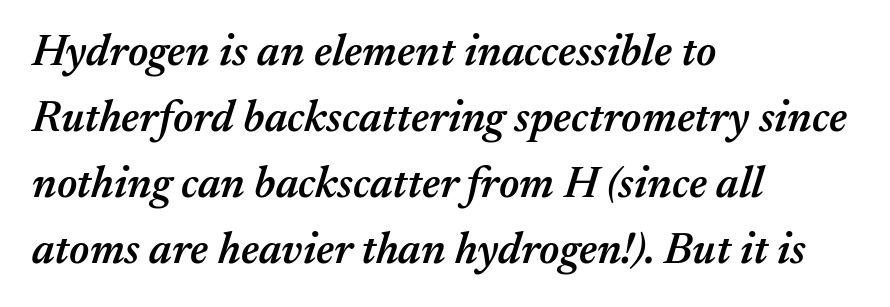
{"italic": "yes", "lean": "right", "slant_degrees": 17, "bold": "semi", "weight": "semibold", "width": "normal", "stroke_contrast": "medium", "x_height": "medium", "monospaced": "no", "underline": "no", "align": "left", "line_spacing": "normal", "line_spacing_ratio": 1.5, "letter_spacing": "normal", "letter_spacing_em": 0.0, "glyph_px": 44}
